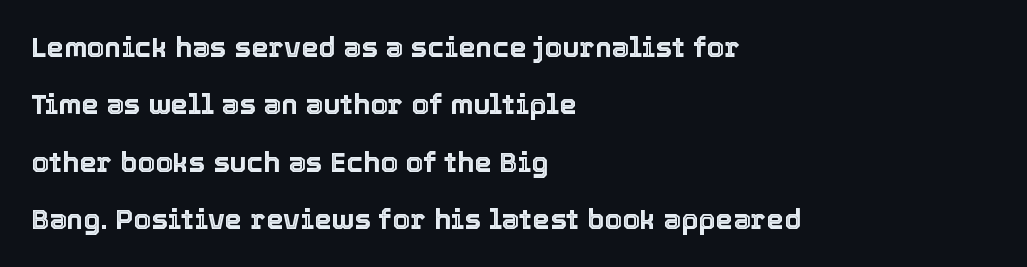
The image shows 28 px text type, upright; set left-aligned, loose line spacing (2.05x), normal letter spacing, not underlined; a medium x-height.
